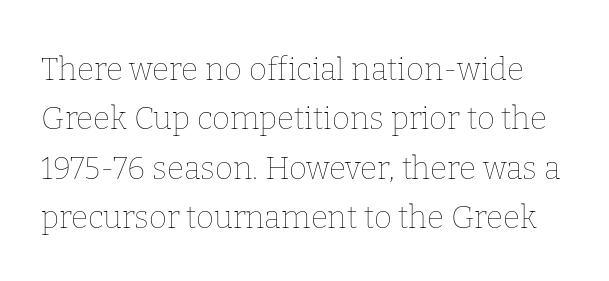
Quick note: underline off. Is this a fixed-width face? No — the glyphs have proportional, varying widths. Letters have the restrained weight of plain body copy at most. The lines sit at an ordinary, default distance from one another.
